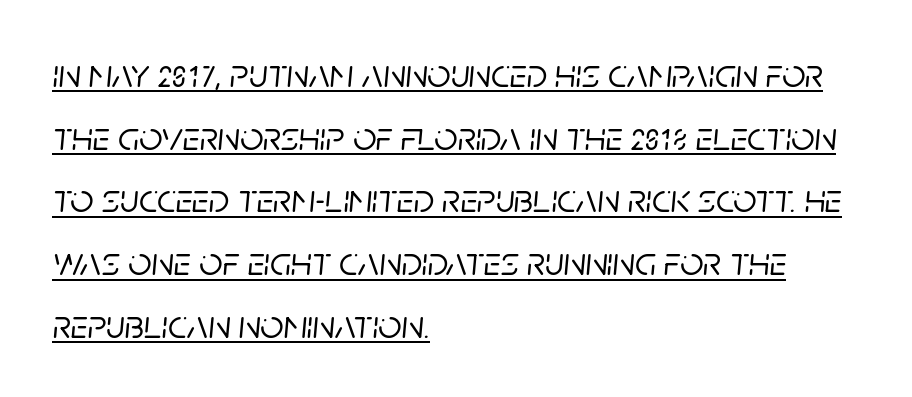
Q: Is the text italic (slanted)? A: Yes, it leans right by about 5 degrees.
Q: Is the text underlined? A: Yes.
Q: How is the paragraph aligned? A: Left-aligned.
Q: Is the spacing between letters normal or unusually wide? A: Normal.
Q: Is the spacing between lines tight, normal or loose? A: Normal.
Q: Width (condensed, normal, or wide)? A: Normal.
Q: Stroke contrast? A: Low.
Q: x-height? A: Large.
Q: Monospaced? A: No.
